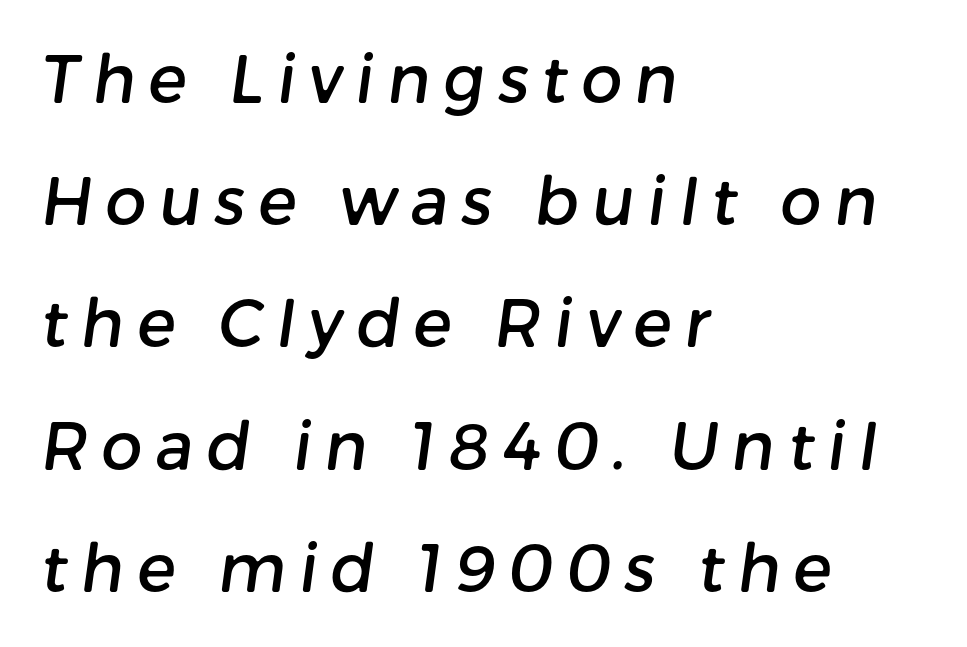
The image shows 65 px sans-serif type; set left-aligned, line spacing 1.88x, unusually wide letter spacing (+0.2 em), not underlined; low stroke contrast and a medium x-height.
